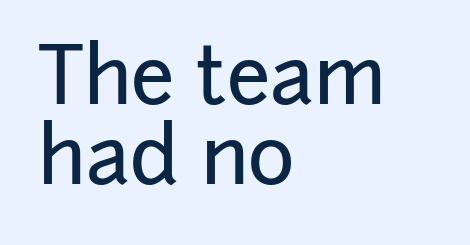
Caption: multi-line text, flush left, ragged right. Varying glyph widths throughout — classic text-font behaviour. Words appear dense and cohesive because spacing is normal. The designer went with a sans here, leaving each stem footless.
